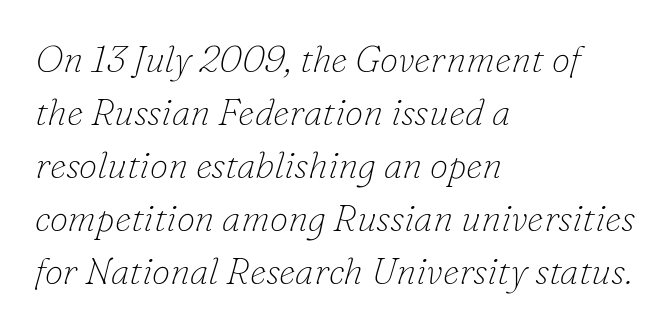
Slant detected: the letters are inclined. The paragraph has a hard left edge and a soft right edge. The baseline area is clear. On a weight scale, this lands at 450 or below. Tracking here is standard; glyphs follow each other at the usual distance.
